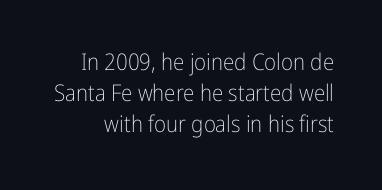
Q: Is the text bold? A: No.
Q: Is the text italic (slanted)? A: No, it is upright.
Q: Is the text underlined? A: No.
Q: Is the spacing between letters normal or unusually wide? A: Normal.
Q: Is the spacing between lines tight, normal or loose? A: Normal.
